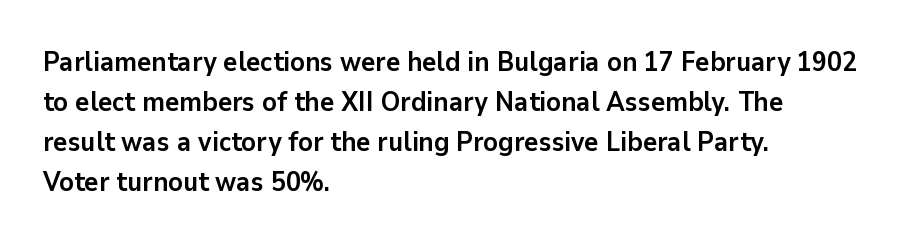
The image shows 27 px bold type, upright; set left-aligned, normal line spacing (1.48x), normal letter spacing, not underlined.
